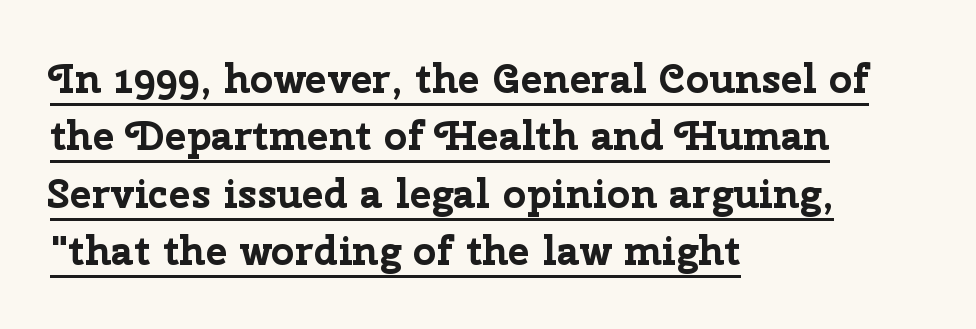
Observe the ordinary spacing: letters are neighbours, not strangers. Is there any slant? The stems are plumb. Alignment: flush left. Notice how thick the strokes are: this is what a full bold looks like. The vertical gap from one line to the next is medium.
